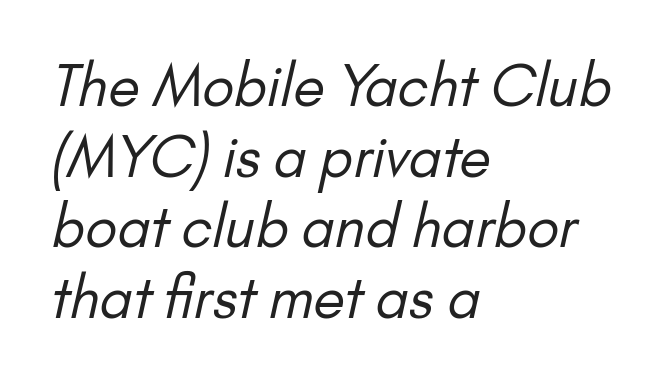
Proportional: the letters do not fall into vertical columns. The compositor pushed each line to the left boundary. The typeface has the unassuming heft of standard copy or less. In terms of letterspacing, this is plain default setting.
